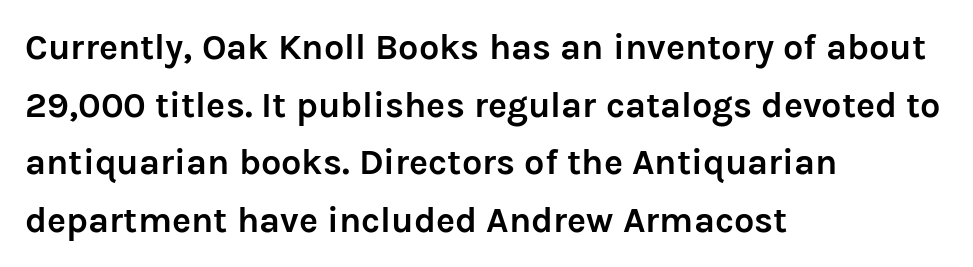
Q: Is the text bold? A: Yes.
Q: Is the text italic (slanted)? A: No, it is upright.
Q: Is the typeface a serif or a sans-serif typeface? A: Sans-serif.
Q: Is the text underlined? A: No.
Q: How is the paragraph aligned? A: Left-aligned.
Q: Is the spacing between letters normal or unusually wide? A: Normal.
Q: Is the spacing between lines tight, normal or loose? A: Normal.
Q: Width (condensed, normal, or wide)? A: Normal.
Q: Stroke contrast? A: Low.
Q: x-height? A: Medium.
Q: Monospaced? A: No.
